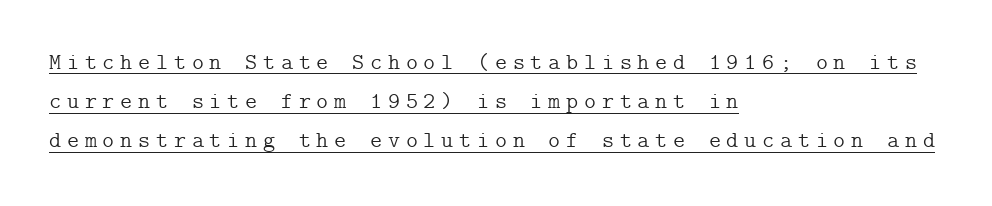
The image shows 23 px text type, upright; set left-aligned, normal line spacing (1.7x), unusually wide letter spacing (+0.25 em), underlined.
